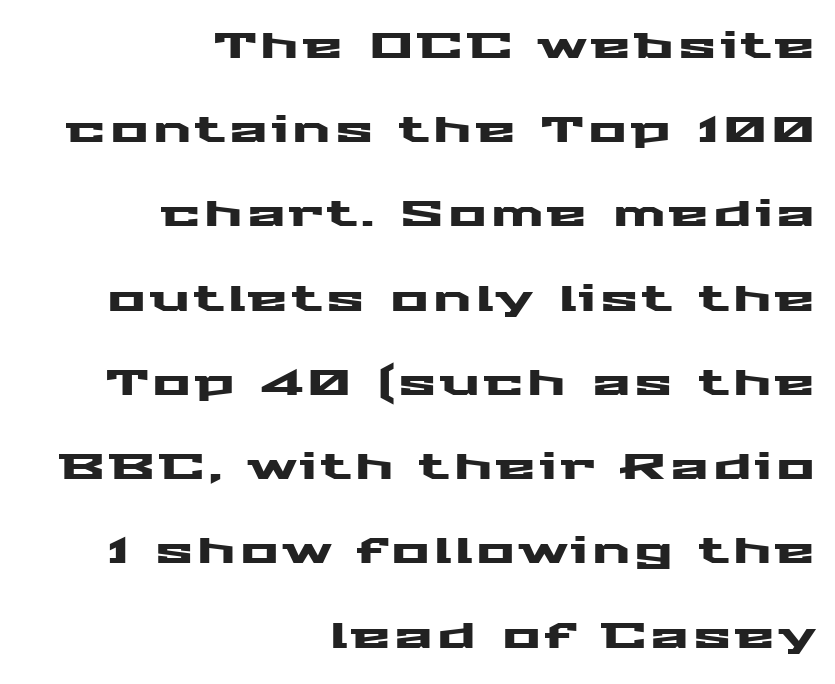
Q: Is the text italic (slanted)? A: No, it is upright.
Q: Is the typeface a serif or a sans-serif typeface? A: Sans-serif.
Q: Is the text underlined? A: No.
Q: How is the paragraph aligned? A: Right-aligned.
Q: Is the spacing between lines tight, normal or loose? A: Loose.
Q: Width (condensed, normal, or wide)? A: Wide.
Q: Stroke contrast? A: Medium.
Q: x-height? A: Medium.
Q: Monospaced? A: No.
